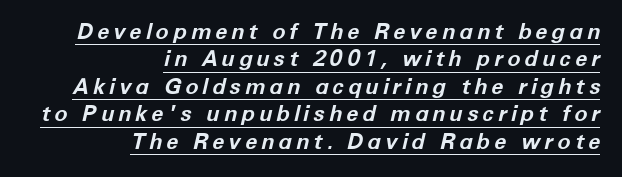
{"italic": "yes", "lean": "right", "slant_degrees": 12, "bold": "yes", "underline": "yes", "align": "right", "line_spacing": "normal", "line_spacing_ratio": 1.25, "glyph_px": 22}
